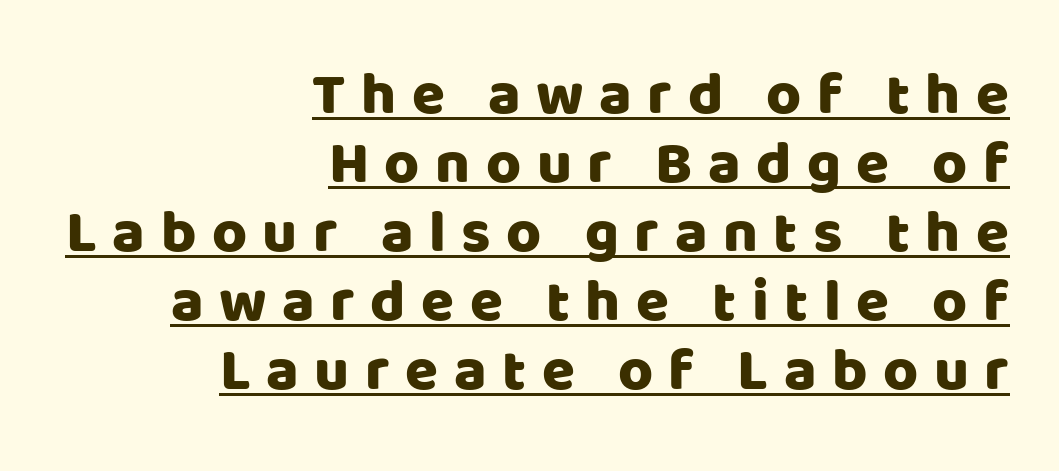
The image shows 60 px sans-serif type, upright; set right-aligned, tight line spacing (1.15x), unusually wide letter spacing (+0.26 em), underlined; low stroke contrast and a large x-height.
